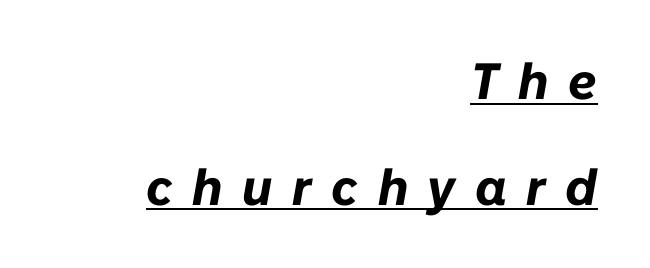
{"italic": "yes", "lean": "right", "slant_degrees": 10, "bold": "yes", "weight": "bold", "width": "normal", "stroke_contrast": "low", "x_height": "medium", "monospaced": "no", "underline": "yes", "align": "right", "line_spacing": "loose", "line_spacing_ratio": 2.07, "letter_spacing": "wide", "letter_spacing_em": 0.39, "glyph_px": 51}
